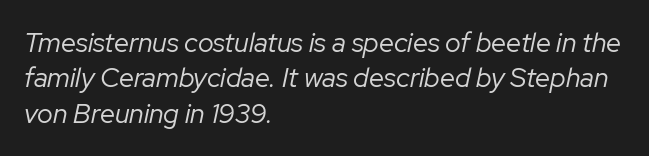
Q: Is the text bold? A: No.
Q: Is the text italic (slanted)? A: Yes, it leans right by about 12 degrees.
Q: Is the text underlined? A: No.
Q: How is the paragraph aligned? A: Left-aligned.
Q: Is the spacing between letters normal or unusually wide? A: Normal.
Q: Is the spacing between lines tight, normal or loose? A: Normal.
